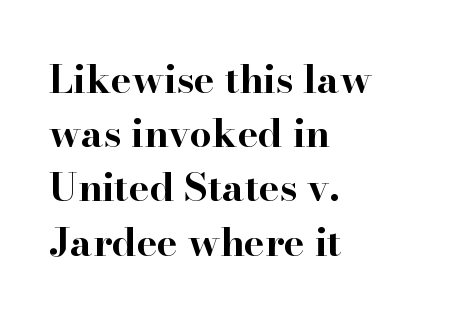
{"serif": "yes", "italic": "no", "bold": "yes", "weight": "bold", "width": "wide", "stroke_contrast": "high", "x_height": "small", "monospaced": "no", "underline": "no", "align": "left", "line_spacing": "normal", "line_spacing_ratio": 1.39, "letter_spacing": "normal", "letter_spacing_em": 0.0, "glyph_px": 39}
